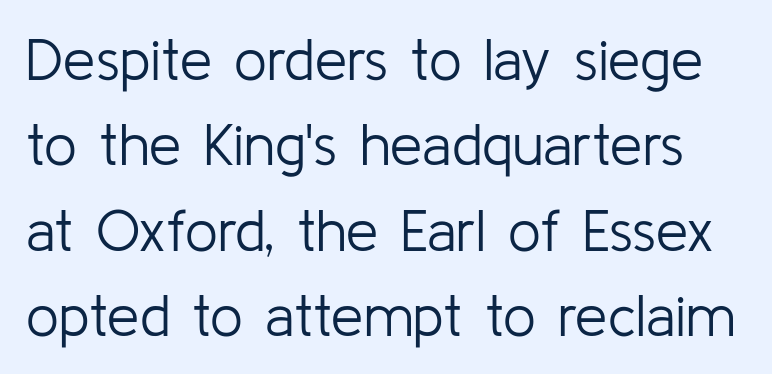
Q: Is the text bold? A: No.
Q: Is the text italic (slanted)? A: No, it is upright.
Q: Is the typeface a serif or a sans-serif typeface? A: Sans-serif.
Q: Is the text underlined? A: No.
Q: Is the spacing between letters normal or unusually wide? A: Normal.
Q: Is the spacing between lines tight, normal or loose? A: Normal.
Q: Width (condensed, normal, or wide)? A: Normal.
Q: Stroke contrast? A: Low.
Q: x-height? A: Medium.
Q: Monospaced? A: No.
